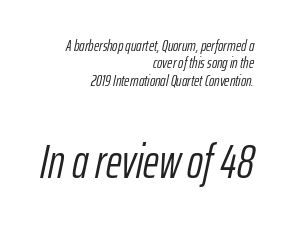
Q: Is the text bold? A: No.
Q: Is the text italic (slanted)? A: Yes, it leans right by about 12 degrees.
Q: Is the text underlined? A: No.
Q: How is the paragraph aligned? A: Right-aligned.
Q: Is the spacing between letters normal or unusually wide? A: Normal.
Q: Is the spacing between lines tight, normal or loose? A: Tight.
Q: Which block of text is set in a larger size, the first (top) or the second (bottom)? A: The second (bottom) one.
Q: Width (condensed, normal, or wide)? A: Condensed.
Q: Stroke contrast? A: Low.
Q: x-height? A: Medium.
Q: Monospaced? A: No.
